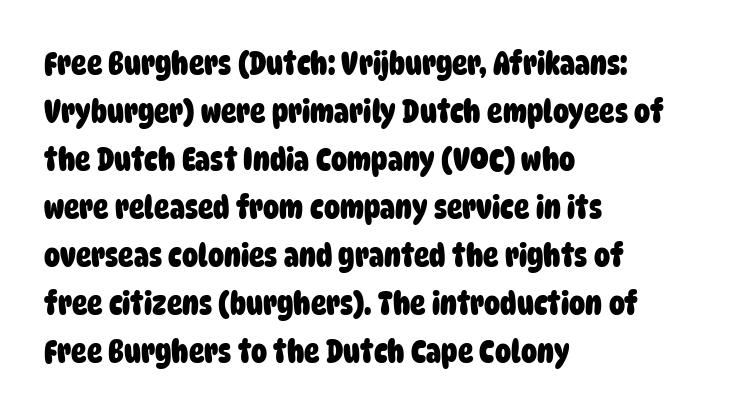
The image shows 32 px heavy, condensed sans-serif type; set left-aligned, normal line spacing (1.5x), normal letter spacing, not underlined; low stroke contrast and a large x-height.
